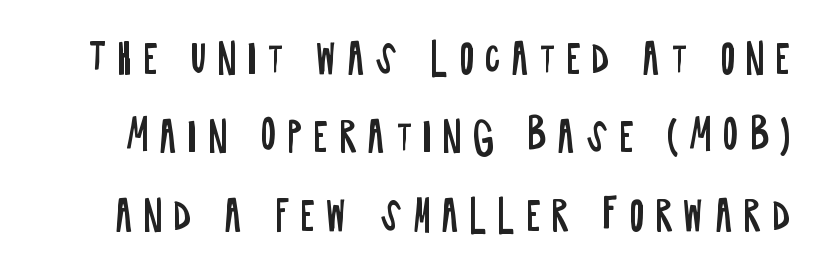
{"serif": "no", "italic": "no", "bold": "no", "weight": "regular", "width": "condensed", "stroke_contrast": "low", "x_height": "large", "monospaced": "no", "underline": "no", "line_spacing": "loose", "line_spacing_ratio": 1.96, "letter_spacing": "wide", "letter_spacing_em": 0.26, "glyph_px": 40}
